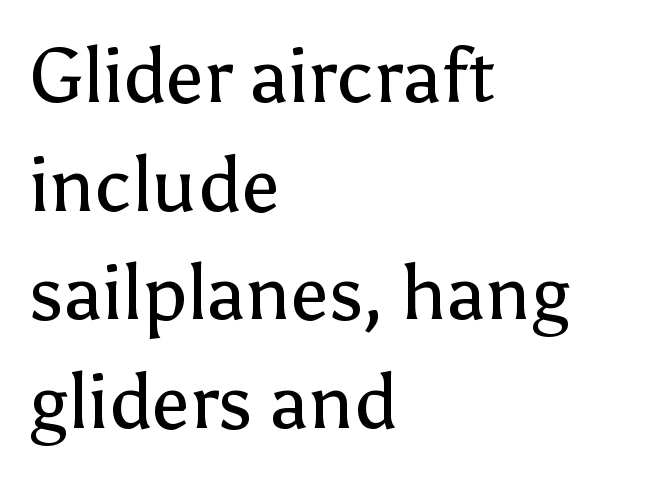
The letters advance in unequal steps, a hallmark of proportional type. Leading matches the norm, producing a regular column. The string is rendered with underlining switched off. Check where the strokes stop: nothing finishes them off — pure sans. Which margin do the lines hug? The left one — the right edge is uneven. Unlike italic type, these characters show no tilt at all.
